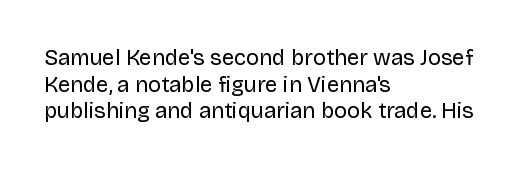
The image shows 22 px text type, upright; set left-aligned, line spacing 1.21x, normal letter spacing, not underlined.
